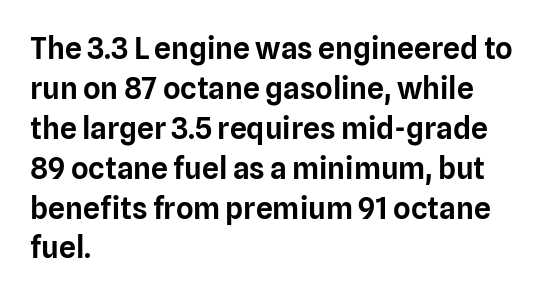
The letters advance in unequal steps, a hallmark of proportional type. Descender tails drop into unmarked territory. Typographically, this falls in the sans-serif category. The designer left line spacing at the default. Words appear dense and cohesive because spacing is normal.
